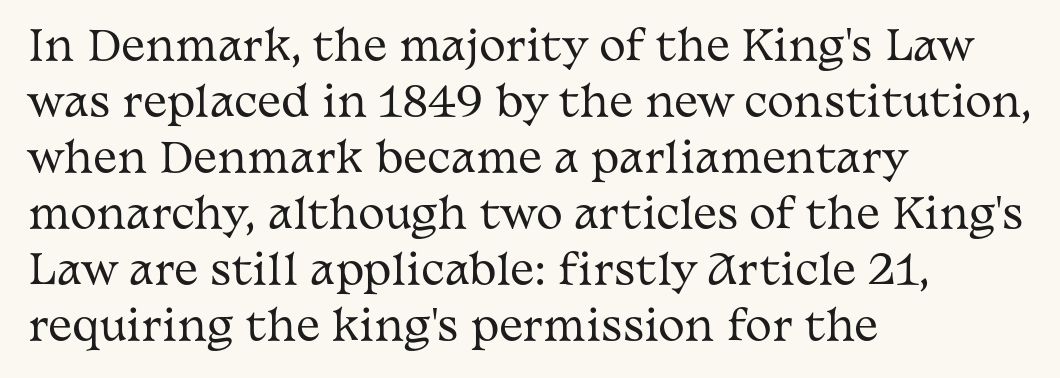
No extra tracking has been applied to these lines. The space directly below the letters is spotless. This sample has the flowing, uneven cadence of proportional lettering. Is this a sans? No — the strokes have serifs. The letters stand upright; this is a roman face.
